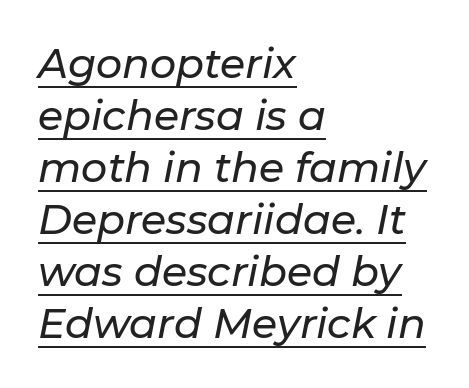
{"italic": "yes", "lean": "right", "slant_degrees": 11, "width": "normal", "stroke_contrast": "low", "x_height": "medium", "monospaced": "no", "underline": "yes", "align": "left", "line_spacing": "normal", "line_spacing_ratio": 1.27, "letter_spacing": "normal", "letter_spacing_em": 0.0, "glyph_px": 41}
